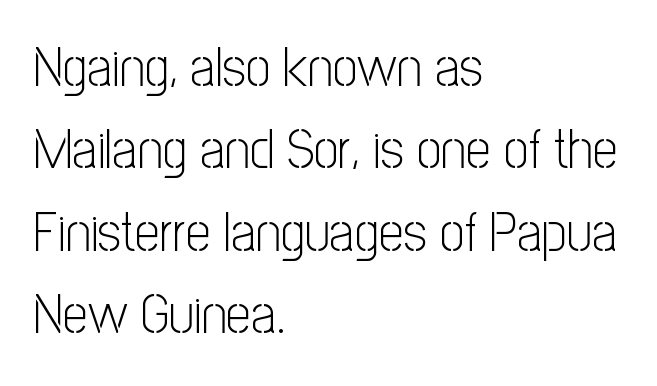
Think standard paragraph weight, or any step lighter than that. The font's upright variant was chosen for this text. Default kerning and tracking; the words read as compact shapes. One glance says typical: line gaps are just what's usual. Grotesque or geometric, the face here clearly has no serifs.
